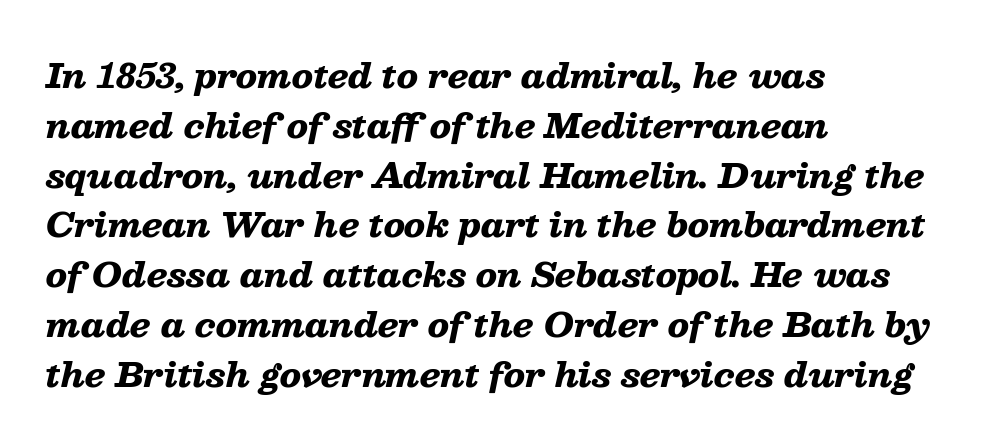
Q: Is the text bold? A: Yes.
Q: Is the text italic (slanted)? A: Yes, it leans right by about 13 degrees.
Q: Is the text underlined? A: No.
Q: How is the paragraph aligned? A: Left-aligned.
Q: Is the spacing between letters normal or unusually wide? A: Normal.
Q: Is the spacing between lines tight, normal or loose? A: Normal.
Q: Width (condensed, normal, or wide)? A: Wide.
Q: Stroke contrast? A: Low.
Q: x-height? A: Medium.
Q: Monospaced? A: No.
